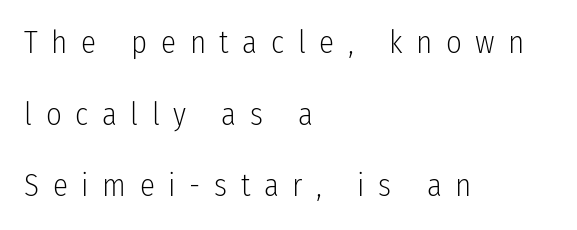
{"serif": "no", "italic": "no", "bold": "no", "weight": "light", "width": "condensed", "stroke_contrast": "low", "x_height": "medium", "monospaced": "no", "underline": "no", "align": "left", "line_spacing": "loose", "line_spacing_ratio": 2.31, "letter_spacing": "wide", "letter_spacing_em": 0.44, "glyph_px": 31}
